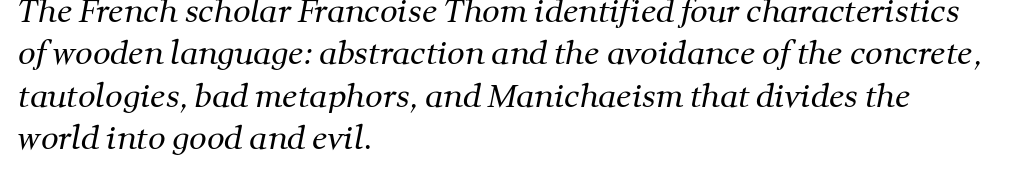
{"serif": "yes", "bold": "no", "weight": "regular", "width": "normal", "stroke_contrast": "medium", "x_height": "medium", "monospaced": "no", "underline": "no", "align": "left", "line_spacing": "normal", "line_spacing_ratio": 1.37, "letter_spacing": "normal", "letter_spacing_em": 0.0, "glyph_px": 31}
